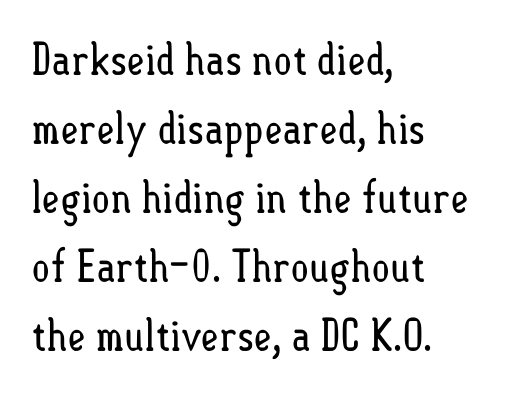
Regarding leading, the lines here are spaced in the standard way. Think of a printed novel: that variable character pitch is what you see here. Italic: no, the glyphs are upright roman. These glyphs show unthickened strokes, regular width or finer. Students, note that the glyphs here touch the page at normal intervals.
